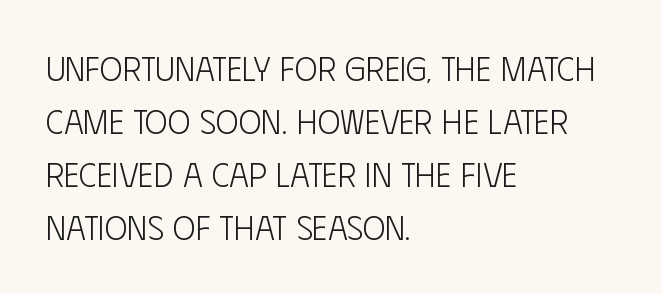
Q: Is the text bold? A: No.
Q: Is the text italic (slanted)? A: No, it is upright.
Q: Is the typeface a serif or a sans-serif typeface? A: Sans-serif.
Q: Is the text underlined? A: No.
Q: How is the paragraph aligned? A: Left-aligned.
Q: Is the spacing between letters normal or unusually wide? A: Normal.
Q: Is the spacing between lines tight, normal or loose? A: Normal.
Q: Width (condensed, normal, or wide)? A: Condensed.
Q: Stroke contrast? A: Low.
Q: x-height? A: Large.
Q: Monospaced? A: No.
